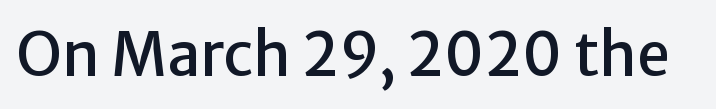
{"serif": "no", "italic": "no", "width": "normal", "stroke_contrast": "low", "x_height": "medium", "monospaced": "no", "underline": "no", "letter_spacing": "normal", "letter_spacing_em": 0.0, "glyph_px": 60}
